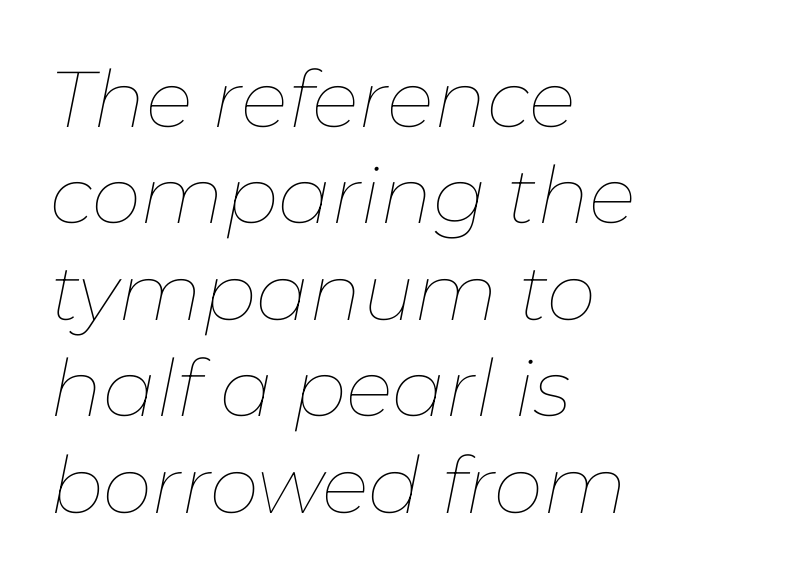
Q: Is the text bold? A: No.
Q: Is the text italic (slanted)? A: Yes, it leans right by about 11 degrees.
Q: Is the text underlined? A: No.
Q: How is the paragraph aligned? A: Left-aligned.
Q: Is the spacing between letters normal or unusually wide? A: Normal.
Q: Width (condensed, normal, or wide)? A: Normal.
Q: Stroke contrast? A: Low.
Q: x-height? A: Medium.
Q: Monospaced? A: No.
